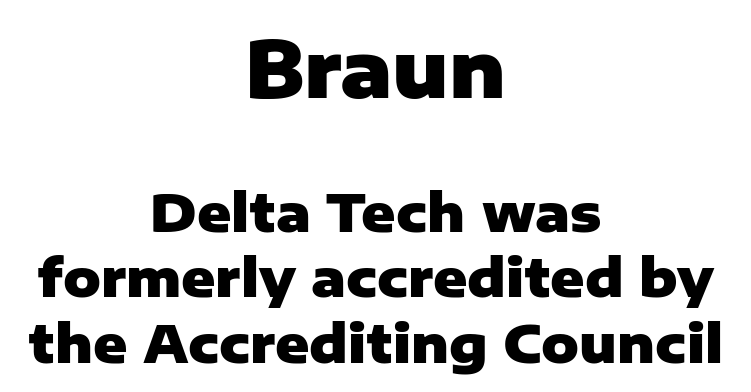
Designer's note — italics off, roman on. Unlike a traditional serif, this face leaves its strokes unadorned. Tracking value appears to be zero — textbook default spacing. Varying glyph widths throughout — classic text-font behaviour. The rendering uses a bold face; every stroke is thick and dark.
